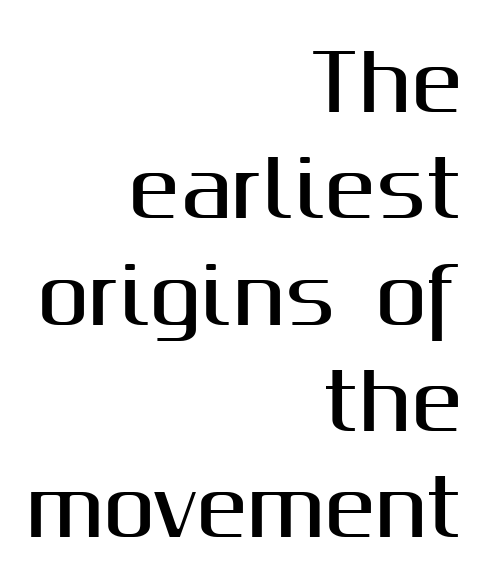
{"serif": "no", "italic": "no", "width": "normal", "stroke_contrast": "medium", "x_height": "medium", "monospaced": "no", "underline": "no", "align": "right", "line_spacing": "normal", "line_spacing_ratio": 1.38, "letter_spacing": "normal", "letter_spacing_em": 0.0, "glyph_px": 77}
